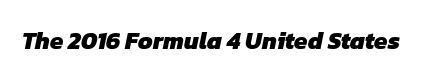
Q: Is the text bold? A: Yes.
Q: Is the text underlined? A: No.
Q: Is the spacing between letters normal or unusually wide? A: Normal.
